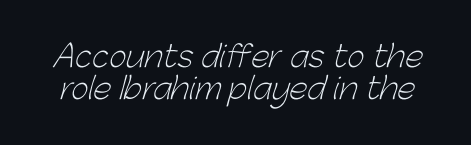
Q: Is the text bold? A: No.
Q: Is the typeface a serif or a sans-serif typeface? A: Sans-serif.
Q: Is the text underlined? A: No.
Q: Is the spacing between letters normal or unusually wide? A: Normal.
Q: Is the spacing between lines tight, normal or loose? A: Tight.
Q: Width (condensed, normal, or wide)? A: Normal.
Q: Stroke contrast? A: Low.
Q: x-height? A: Medium.
Q: Monospaced? A: No.
